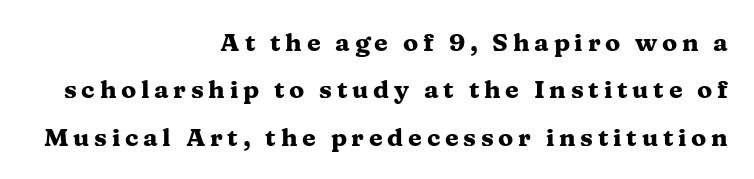
The image shows 25 px bold type, upright; set right-aligned, loose line spacing (1.9x), not underlined.
